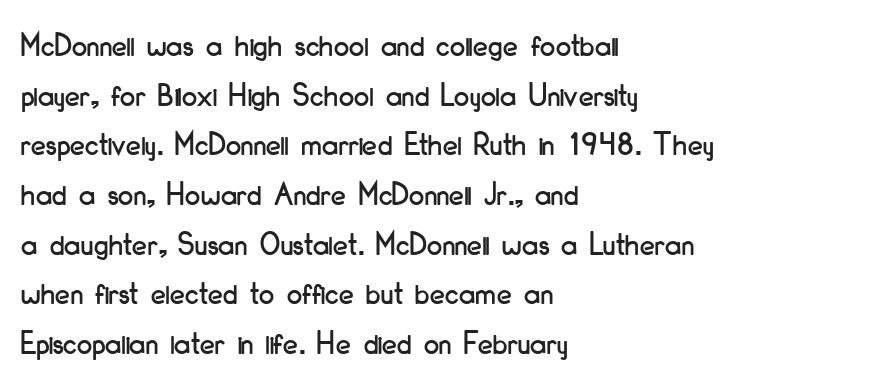
The image shows 34 px condensed sans-serif type, upright; set left-aligned, normal line spacing (1.46x), normal letter spacing, not underlined; low stroke contrast and a small x-height.
